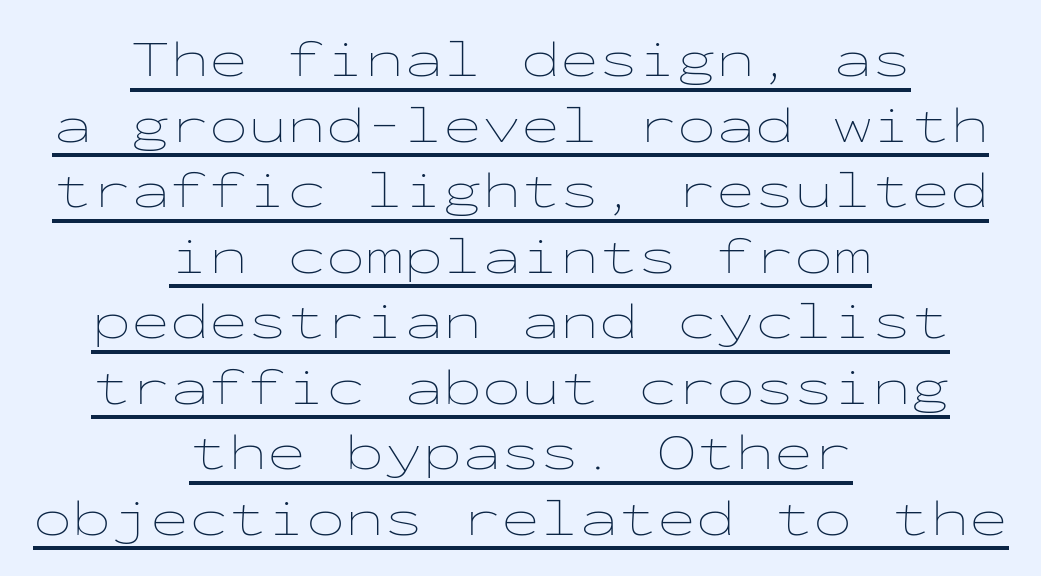
{"italic": "no", "bold": "no", "weight": "thin", "width": "wide", "stroke_contrast": "low", "x_height": "medium", "monospaced": "yes", "underline": "yes", "align": "center", "line_spacing": "normal", "line_spacing_ratio": 1.26, "letter_spacing": "normal", "letter_spacing_em": 0.0, "glyph_px": 52}
